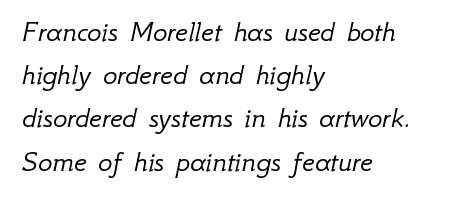
The image shows 30 px light type, italic (leaning right); set left-aligned, normal line spacing (1.44x), normal letter spacing, not underlined; low stroke contrast and a small x-height.
